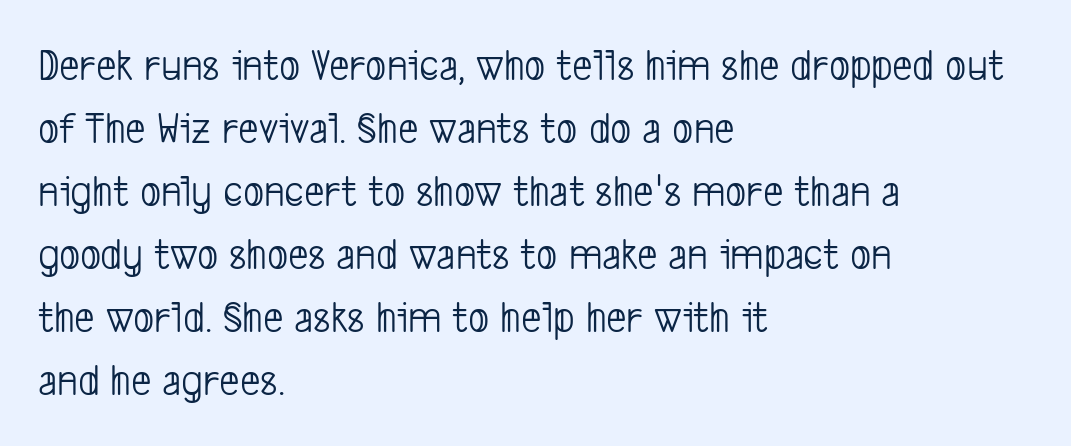
Q: Is the text bold? A: No.
Q: Is the typeface a serif or a sans-serif typeface? A: Sans-serif.
Q: Is the text underlined? A: No.
Q: How is the paragraph aligned? A: Left-aligned.
Q: Is the spacing between letters normal or unusually wide? A: Normal.
Q: Is the spacing between lines tight, normal or loose? A: Normal.
Q: Width (condensed, normal, or wide)? A: Condensed.
Q: Stroke contrast? A: Low.
Q: x-height? A: Medium.
Q: Monospaced? A: No.
